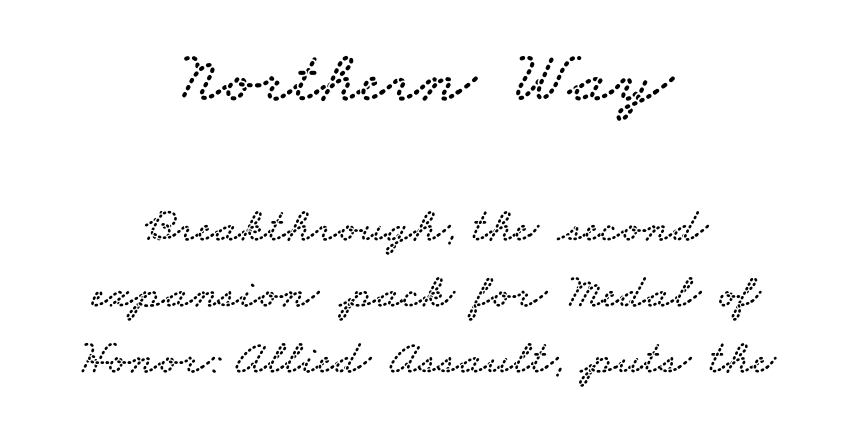
This sample has the flowing, uneven cadence of proportional lettering. Reading top to bottom, the characters get smaller at the block break. Font category for this specimen: serif. Reading down the column, the eye jumps a familiar distance to each next line. The tracking reads as untouched default to a designer's eye.
